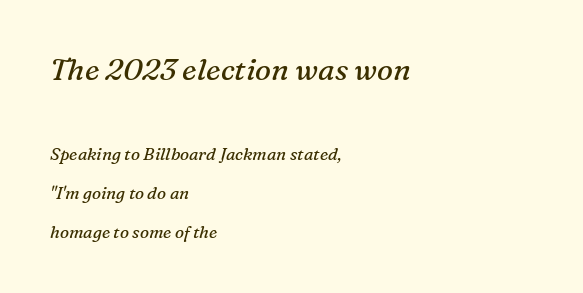
Q: Is the text bold? A: No.
Q: Is the text italic (slanted)? A: Yes, it leans right by about 16 degrees.
Q: Is the typeface a serif or a sans-serif typeface? A: Serif.
Q: Is the text underlined? A: No.
Q: How is the paragraph aligned? A: Left-aligned.
Q: Is the spacing between letters normal or unusually wide? A: Normal.
Q: Is the spacing between lines tight, normal or loose? A: Loose.
Q: Which block of text is set in a larger size, the first (top) or the second (bottom)? A: The first (top) one.
Q: Width (condensed, normal, or wide)? A: Normal.
Q: Stroke contrast? A: Medium.
Q: x-height? A: Medium.
Q: Monospaced? A: No.
